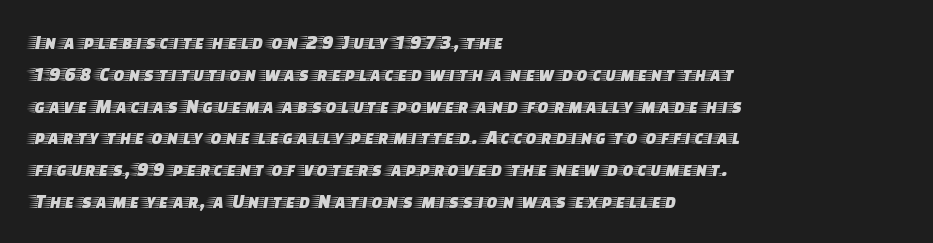
{"underline": "no", "align": "left", "line_spacing": "normal", "line_spacing_ratio": 1.59, "letter_spacing": "normal", "letter_spacing_em": 0.0, "glyph_px": 20}
